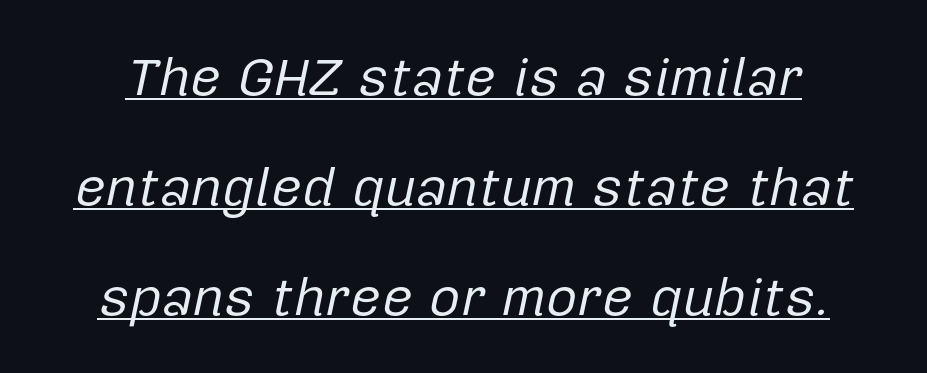
The image shows 54 px regular-weight type, italic (leaning right); set loose line spacing (2.04x), normal letter spacing, underlined; low stroke contrast and a medium x-height.
